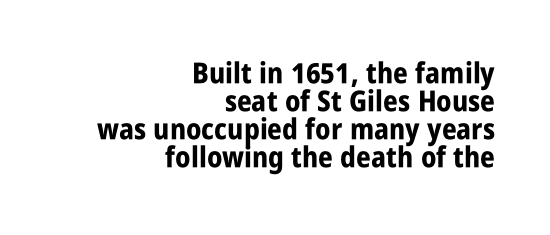
Q: Is the text bold? A: Yes.
Q: Is the text italic (slanted)? A: No, it is upright.
Q: Is the typeface a serif or a sans-serif typeface? A: Sans-serif.
Q: Is the text underlined? A: No.
Q: How is the paragraph aligned? A: Right-aligned.
Q: Is the spacing between letters normal or unusually wide? A: Normal.
Q: Is the spacing between lines tight, normal or loose? A: Tight.
Q: Width (condensed, normal, or wide)? A: Condensed.
Q: Stroke contrast? A: Low.
Q: x-height? A: Large.
Q: Monospaced? A: No.
